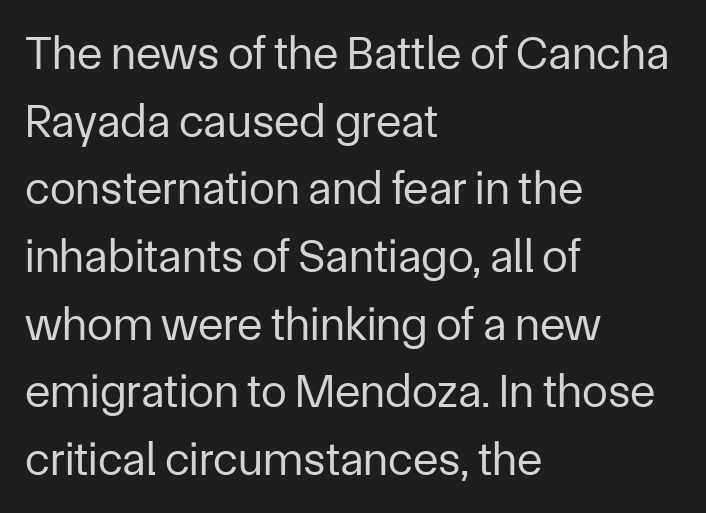
The image shows 47 px regular-weight sans-serif type, upright; set left-aligned, normal line spacing (1.44x), normal letter spacing, not underlined; low stroke contrast and a medium x-height.
